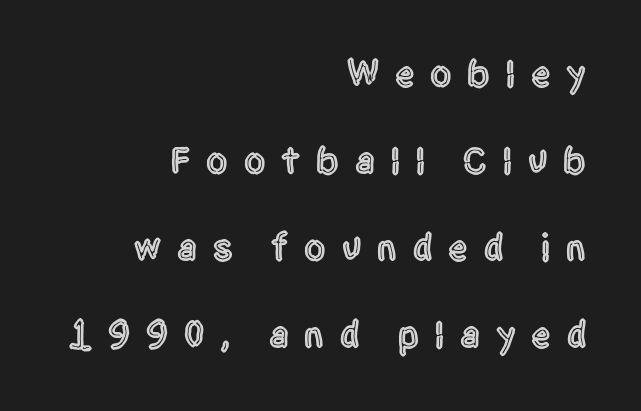
The image shows 38 px condensed sans-serif type, upright; set right-aligned, loose line spacing (2.29x), unusually wide letter spacing (+0.42 em), not underlined; a large x-height.
